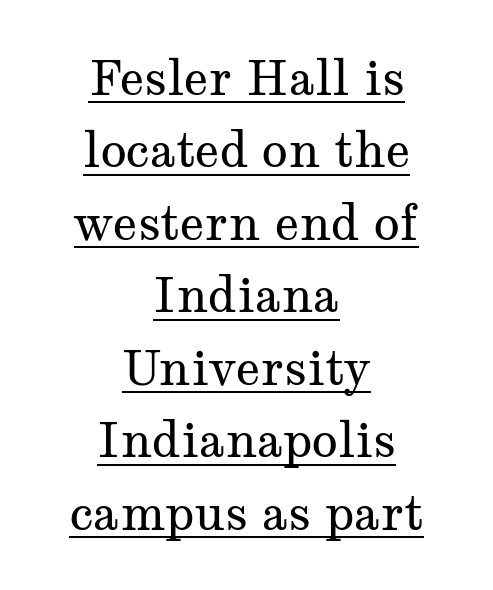
The image shows 48 px regular-weight, wide serif type, upright; set centered, normal line spacing (1.51x), normal letter spacing, underlined; medium stroke contrast and a medium x-height.
